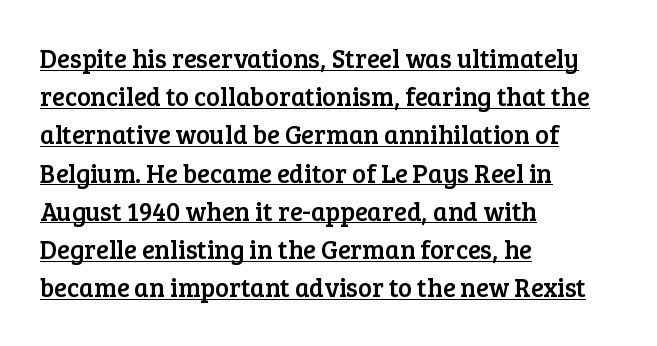
{"italic": "no", "underline": "yes", "align": "left", "line_spacing": "normal", "line_spacing_ratio": 1.47, "letter_spacing": "normal", "letter_spacing_em": 0.0, "glyph_px": 26}
